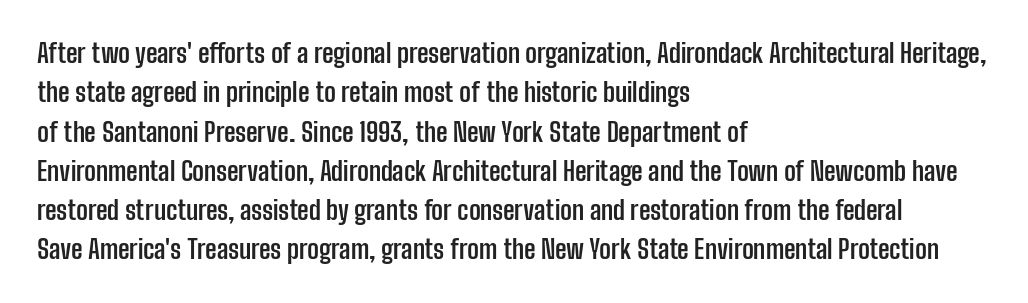
The image shows 26 px bold type, upright; set left-aligned, normal line spacing (1.51x), normal letter spacing, not underlined.
